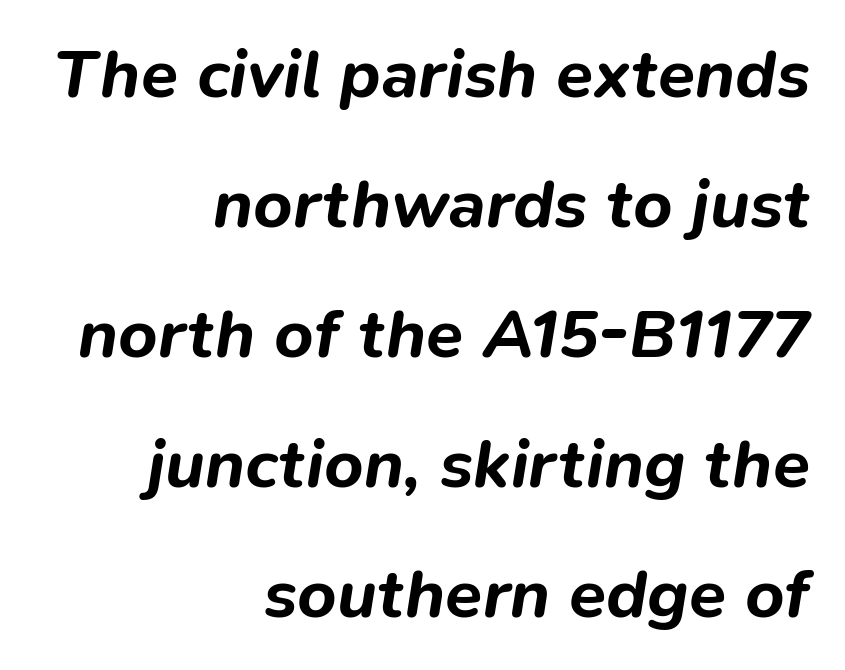
Q: Is the text bold? A: Yes.
Q: Is the text italic (slanted)? A: Yes, it leans right by about 9 degrees.
Q: Is the text underlined? A: No.
Q: How is the paragraph aligned? A: Right-aligned.
Q: Is the spacing between letters normal or unusually wide? A: Normal.
Q: Is the spacing between lines tight, normal or loose? A: Loose.
Q: Width (condensed, normal, or wide)? A: Normal.
Q: Stroke contrast? A: Low.
Q: x-height? A: Medium.
Q: Monospaced? A: No.
